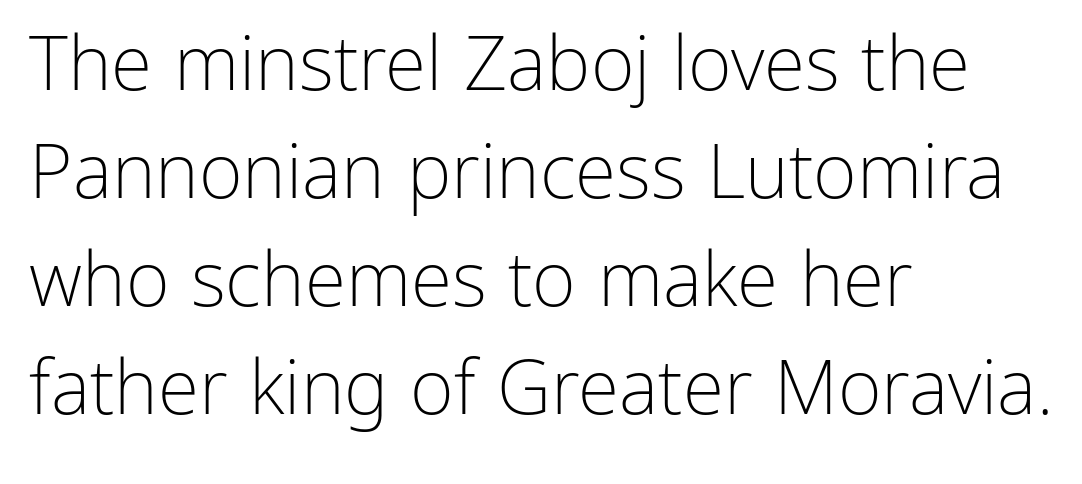
Where is the straight margin? On the left. The lettering stays uniformly vertical, giving the passage a roman look. Weight: regular or lighter. The rendering shows plain stroke endings on the letterforms — a sans-serif design. Proportional: the letters do not fall into vertical columns. Honestly, the letter spacing is just normal — you wouldn't notice it.
